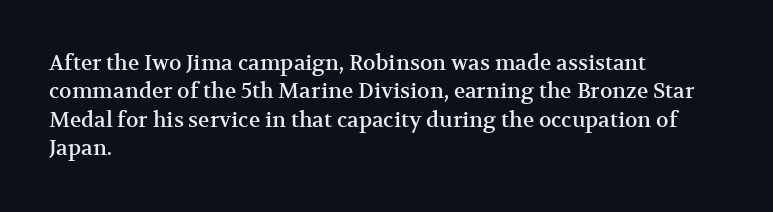
Q: Is the text italic (slanted)? A: No, it is upright.
Q: Is the text underlined? A: No.
Q: How is the paragraph aligned? A: Left-aligned.
Q: Is the spacing between letters normal or unusually wide? A: Normal.
Q: Is the spacing between lines tight, normal or loose? A: Normal.
